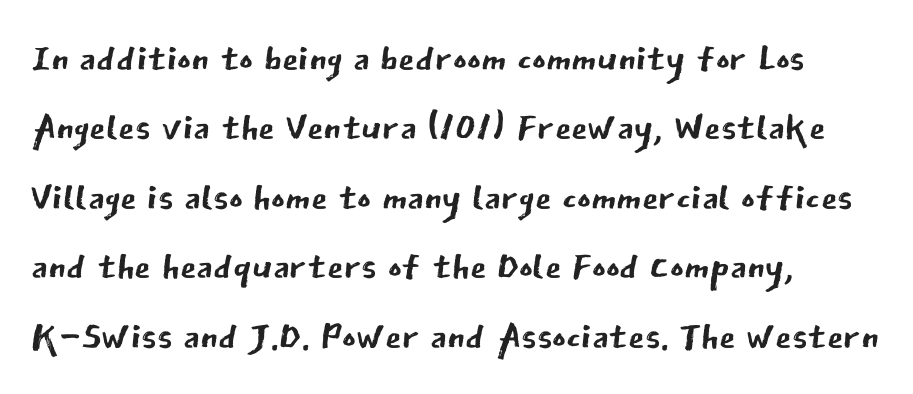
{"serif": "no", "italic": "no", "bold": "no", "weight": "regular", "width": "normal", "stroke_contrast": "low", "x_height": "medium", "monospaced": "no", "underline": "no", "align": "left", "line_spacing": "normal", "line_spacing_ratio": 1.31, "letter_spacing": "normal", "letter_spacing_em": 0.0, "glyph_px": 53}
